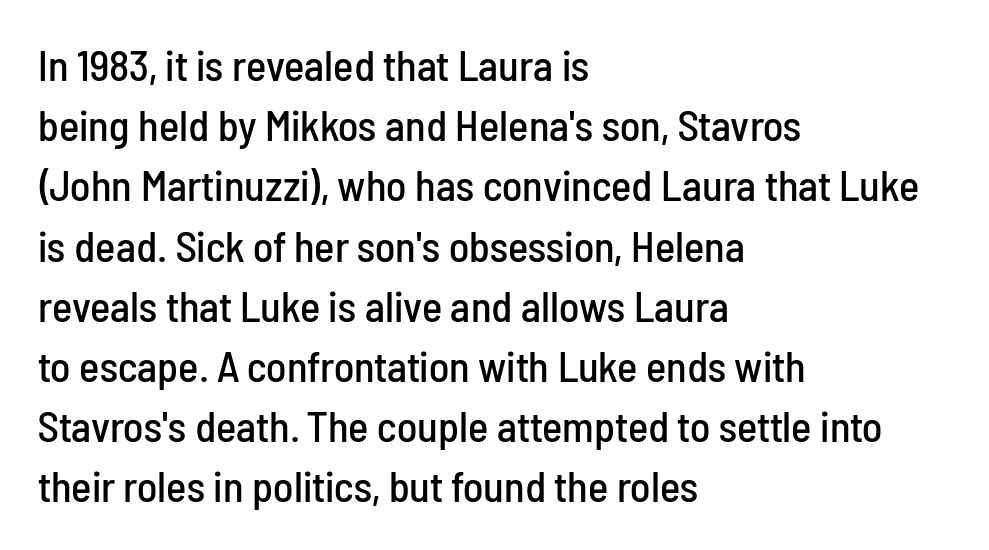
{"serif": "no", "italic": "no", "width": "condensed", "stroke_contrast": "low", "x_height": "medium", "monospaced": "no", "underline": "no", "align": "left", "line_spacing": "normal", "line_spacing_ratio": 1.4, "letter_spacing": "normal", "letter_spacing_em": 0.0, "glyph_px": 43}
